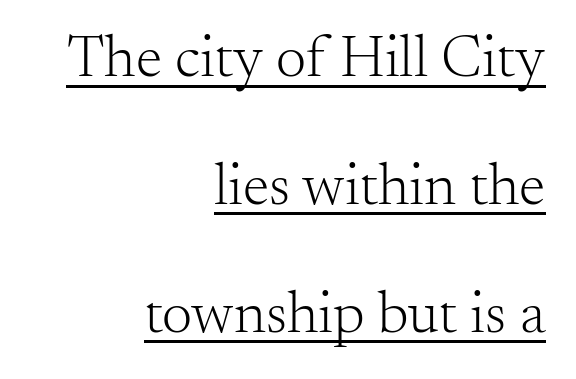
Leftover space on each line is placed entirely before the opening word. The type is set solid horizontally, with unmodified tracking. If you drew a line through each stem, it would be perfectly vertical. The letterforms sit at book weight or below. Horizontal bands of white between lines are thick stripes. This rendering employs a face with finishing strokes, i.e., a serif.
